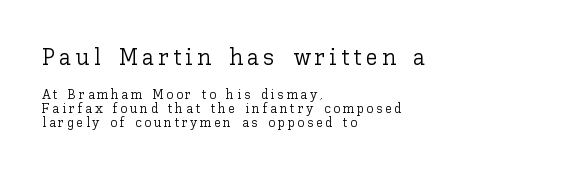
{"italic": "no", "bold": "no", "underline": "no", "align": "left", "line_spacing": "tight", "line_spacing_ratio": 1.0, "larger_block": "first", "size_ratio": 1.71, "glyph_px": 24}
